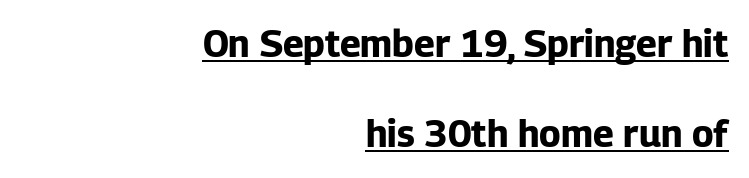
The image shows 37 px bold sans-serif type, upright; set right-aligned, loose line spacing (2.44x), normal letter spacing, underlined; low stroke contrast and a medium x-height.
